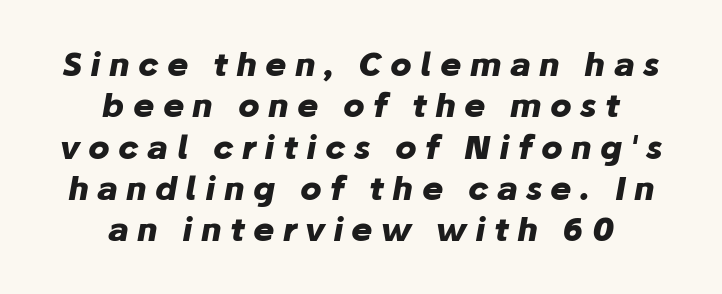
{"italic": "yes", "lean": "right", "slant_degrees": 10, "bold": "yes", "weight": "heavy", "width": "normal", "stroke_contrast": "low", "x_height": "medium", "monospaced": "no", "underline": "no", "align": "center", "line_spacing": "normal", "line_spacing_ratio": 1.29, "letter_spacing": "wide", "letter_spacing_em": 0.26, "glyph_px": 32}
